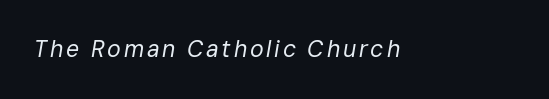
{"italic": "yes", "lean": "right", "slant_degrees": 10, "bold": "no", "underline": "no", "glyph_px": 23}
